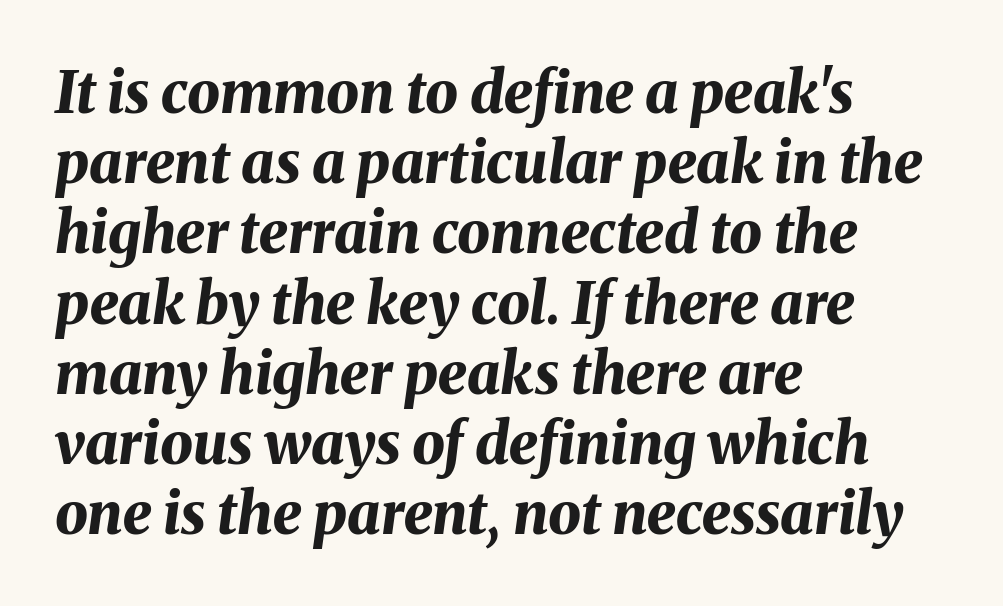
The strokes are fattened all the way to bold. Looking at the ascenders, they clearly lean. Each letter keeps its own natural width here, so spacing adapts to shape. How are the letters spaced? Ordinarily, with no added tracking.
